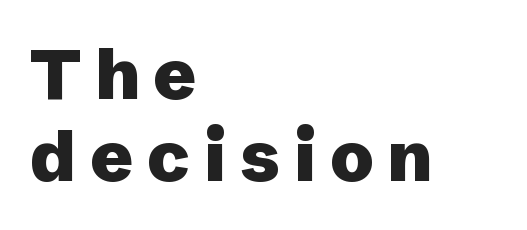
Q: Is the text bold? A: Yes.
Q: Is the text italic (slanted)? A: No, it is upright.
Q: Is the typeface a serif or a sans-serif typeface? A: Sans-serif.
Q: Is the text underlined? A: No.
Q: How is the paragraph aligned? A: Left-aligned.
Q: Is the spacing between letters normal or unusually wide? A: Unusually wide.
Q: Width (condensed, normal, or wide)? A: Normal.
Q: Stroke contrast? A: Low.
Q: x-height? A: Medium.
Q: Monospaced? A: No.
